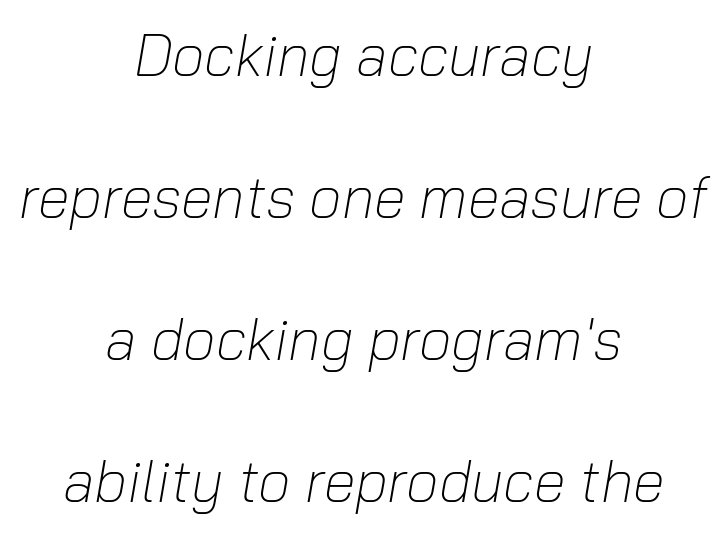
{"italic": "yes", "lean": "right", "slant_degrees": 10, "bold": "no", "weight": "light", "width": "normal", "stroke_contrast": "low", "x_height": "medium", "monospaced": "no", "underline": "no", "align": "center", "line_spacing": "loose", "line_spacing_ratio": 2.45, "letter_spacing": "normal", "letter_spacing_em": 0.0, "glyph_px": 58}
